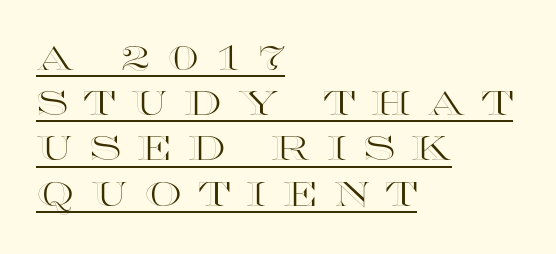
Students, observe: this is what conventionally led text looks like. Beneath each row of characters lies a ruled line. The gaps between neighbouring characters are conspicuously large. The rendering uses natural spacing where letterforms have individual widths.
